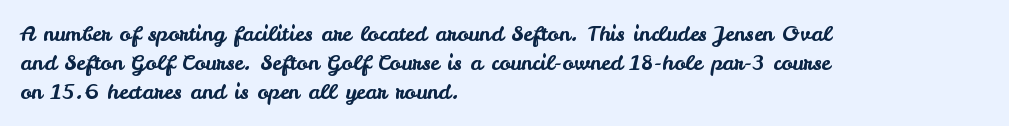
Each word holds together tightly as a unit, with standard inter-letter gaps. Left-aligned paragraph, ragged on the right. The vertical gap from one line to the next is medium. Check the space under the baseline: it is left empty.
